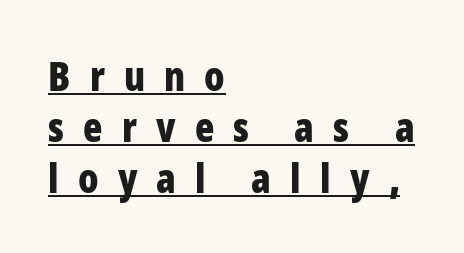
{"serif": "no", "italic": "no", "bold": "yes", "weight": "bold", "width": "condensed", "stroke_contrast": "low", "x_height": "medium", "monospaced": "no", "underline": "yes", "align": "left", "line_spacing": "normal", "line_spacing_ratio": 1.27, "letter_spacing": "wide", "letter_spacing_em": 0.48, "glyph_px": 40}
